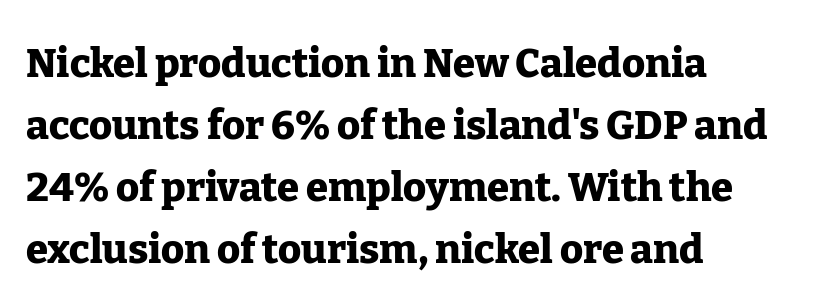
Regarding serifs, this sample has them. Underlining? Definitely not there. The letters advance in unequal steps, a hallmark of proportional type. Compared with a centered layout, this one pins lines to the left instead.
